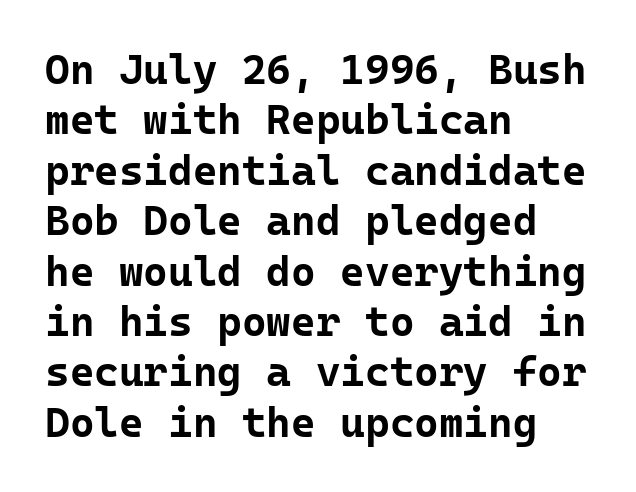
The image shows 42 px bold sans-serif type, upright, monospaced; set left-aligned, line spacing 1.2x, normal letter spacing, not underlined; low stroke contrast and a medium x-height.
